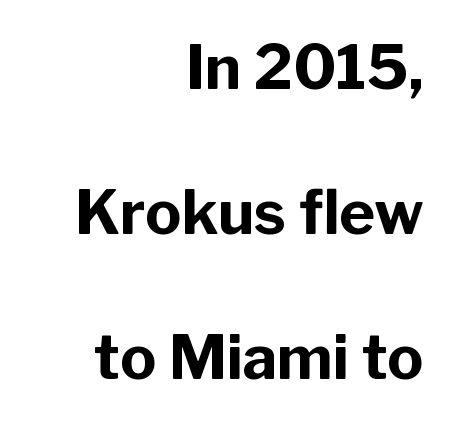
{"serif": "no", "italic": "no", "bold": "yes", "weight": "bold", "width": "normal", "stroke_contrast": "low", "x_height": "medium", "monospaced": "no", "underline": "no", "align": "right", "line_spacing": "loose", "line_spacing_ratio": 2.38, "letter_spacing": "normal", "letter_spacing_em": 0.0, "glyph_px": 61}
